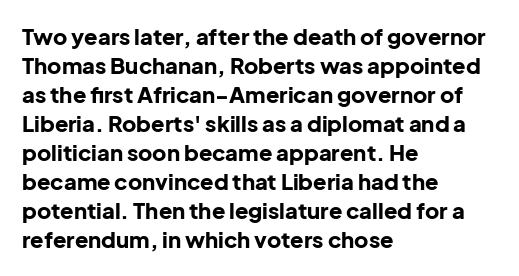
Q: Is the text bold? A: Yes.
Q: Is the text italic (slanted)? A: No, it is upright.
Q: Is the text underlined? A: No.
Q: How is the paragraph aligned? A: Left-aligned.
Q: Is the spacing between letters normal or unusually wide? A: Normal.
Q: Is the spacing between lines tight, normal or loose? A: Normal.
